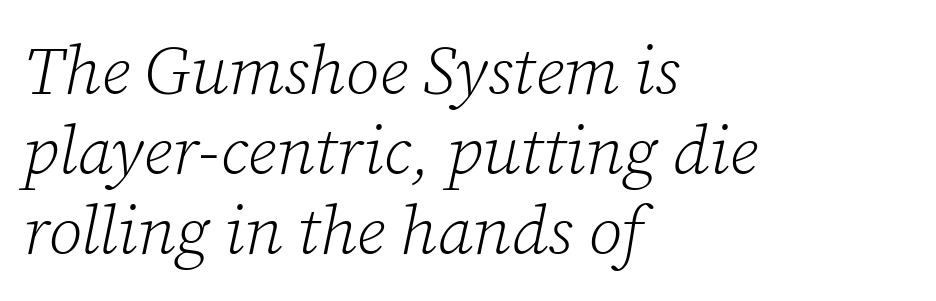
{"serif": "yes", "italic": "yes", "lean": "right", "slant_degrees": 12, "bold": "no", "weight": "light", "width": "normal", "stroke_contrast": "low", "x_height": "medium", "monospaced": "no", "underline": "no", "align": "left", "line_spacing_ratio": 1.18, "letter_spacing": "normal", "letter_spacing_em": 0.0, "glyph_px": 68}
